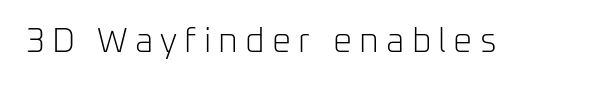
Q: Is the text bold? A: No.
Q: Is the text italic (slanted)? A: No, it is upright.
Q: Is the typeface a serif or a sans-serif typeface? A: Sans-serif.
Q: Is the text underlined? A: No.
Q: Is the spacing between letters normal or unusually wide? A: Unusually wide.
Q: Width (condensed, normal, or wide)? A: Normal.
Q: Stroke contrast? A: Low.
Q: x-height? A: Medium.
Q: Monospaced? A: No.
